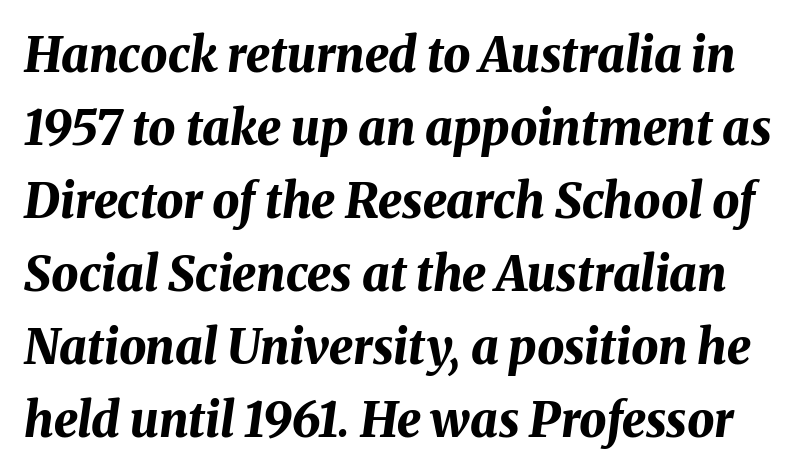
The string is rendered with underlining switched off. A full-strength bold gives these letters their thick strokes. Baseline-to-baseline distance is the conventional proportion of letter height. Character widths vary here, with narrow letters taking less room than wide ones. Does the lettering tilt? It does — this is italic. How are the letters spaced? Ordinarily, with no added tracking.
